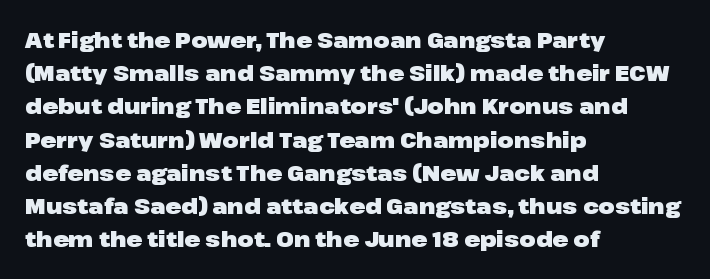
{"italic": "no", "bold": "yes", "underline": "no", "align": "left", "line_spacing": "normal", "line_spacing_ratio": 1.58, "letter_spacing": "normal", "letter_spacing_em": 0.0, "glyph_px": 21}
